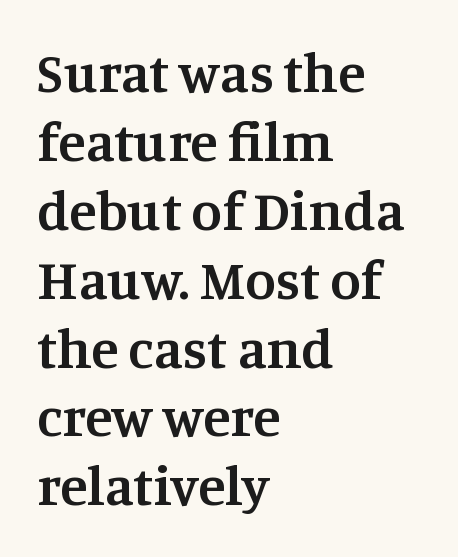
The image shows 56 px semibold serif type, upright; set left-aligned, line spacing 1.23x, normal letter spacing, not underlined; medium stroke contrast and a large x-height.
